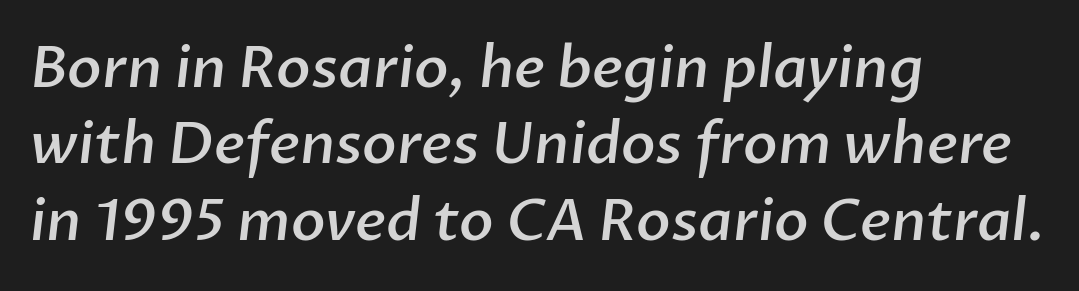
The image shows 57 px semibold sans-serif type; set left-aligned, normal line spacing (1.34x), normal letter spacing, not underlined; low stroke contrast and a medium x-height.
